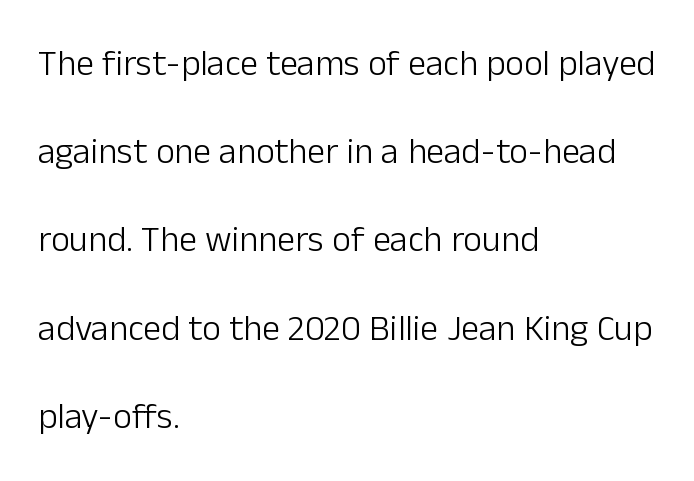
Q: Is the text bold? A: No.
Q: Is the text italic (slanted)? A: No, it is upright.
Q: Is the typeface a serif or a sans-serif typeface? A: Sans-serif.
Q: Is the text underlined? A: No.
Q: How is the paragraph aligned? A: Left-aligned.
Q: Is the spacing between letters normal or unusually wide? A: Normal.
Q: Is the spacing between lines tight, normal or loose? A: Loose.
Q: Width (condensed, normal, or wide)? A: Normal.
Q: Stroke contrast? A: Low.
Q: x-height? A: Medium.
Q: Monospaced? A: No.
